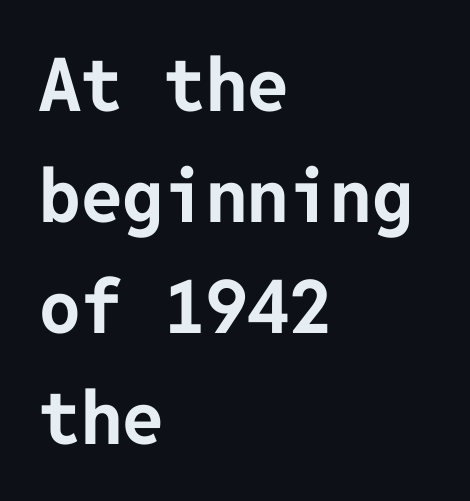
{"serif": "no", "italic": "no", "bold": "yes", "weight": "bold", "width": "normal", "stroke_contrast": "low", "x_height": "medium", "underline": "no", "align": "left", "line_spacing": "normal", "line_spacing_ratio": 1.5, "letter_spacing": "normal", "letter_spacing_em": 0.0, "glyph_px": 74}
